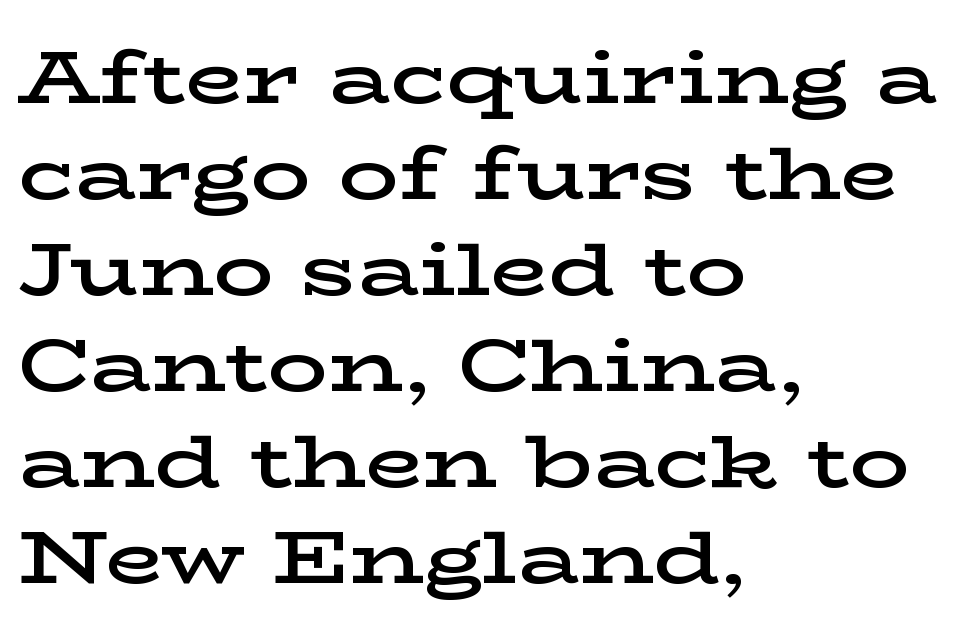
Moderately thickened strokes mark this as semibold type. Every character sits straight up, as roman type does. Lines of text with bare space underneath. The passage is arranged the way most books set body copy — flush left. Old-style or modern, the face here clearly has serifs. Regarding leading, the lines here are spaced in the standard way.
